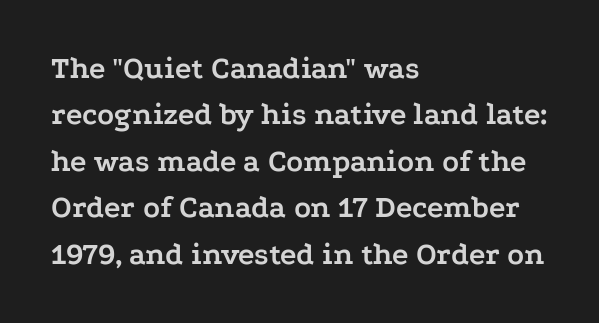
Unlike italic type, these characters show no tilt at all. Is this a fixed-width face? No — the glyphs have proportional, varying widths. The passage shown has conventional tracking throughout. Is this a sans? No — the strokes have serifs. Bare-footed words on every line. Horizontal alignment here is leftward, the default for most running prose.
